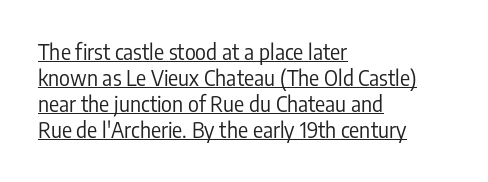
{"italic": "no", "bold": "no", "underline": "yes", "align": "left", "line_spacing_ratio": 1.24, "letter_spacing": "normal", "letter_spacing_em": 0.0, "glyph_px": 21}
